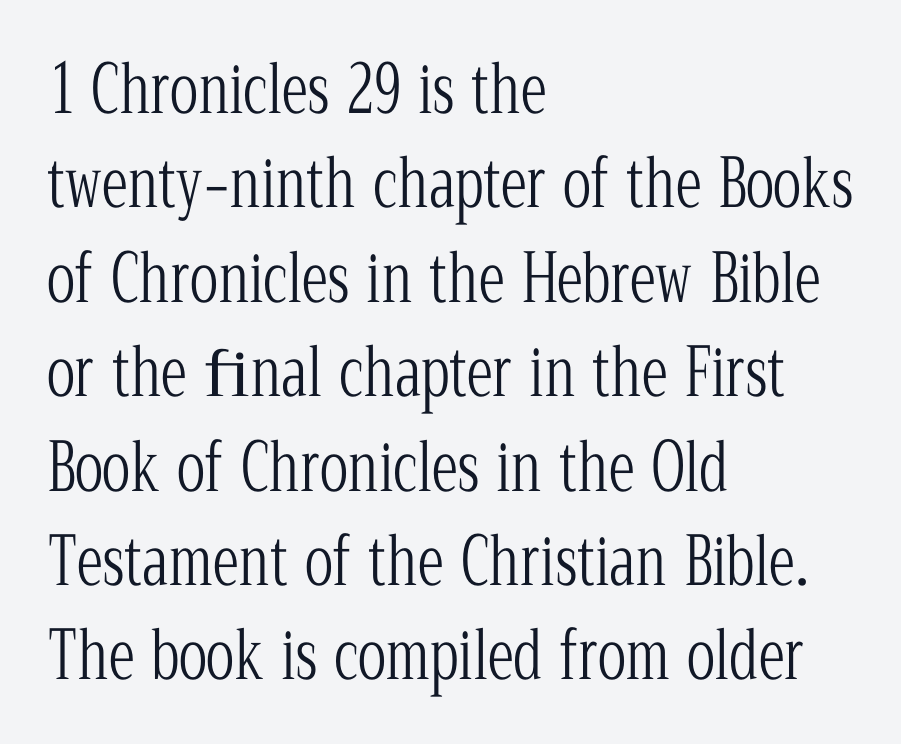
Q: Is the text bold? A: No.
Q: Is the text italic (slanted)? A: No, it is upright.
Q: Is the typeface a serif or a sans-serif typeface? A: Serif.
Q: Is the text underlined? A: No.
Q: How is the paragraph aligned? A: Left-aligned.
Q: Is the spacing between letters normal or unusually wide? A: Normal.
Q: Is the spacing between lines tight, normal or loose? A: Normal.
Q: Width (condensed, normal, or wide)? A: Condensed.
Q: Stroke contrast? A: Low.
Q: x-height? A: Medium.
Q: Monospaced? A: No.
